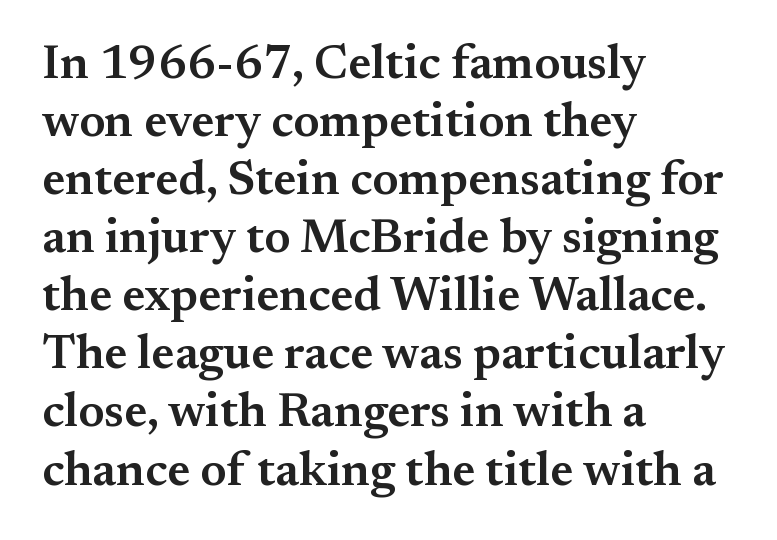
Q: Is the text bold? A: Semi-bold.
Q: Is the text italic (slanted)? A: No, it is upright.
Q: Is the typeface a serif or a sans-serif typeface? A: Serif.
Q: Is the text underlined? A: No.
Q: How is the paragraph aligned? A: Left-aligned.
Q: Is the spacing between letters normal or unusually wide? A: Normal.
Q: Width (condensed, normal, or wide)? A: Normal.
Q: Stroke contrast? A: Medium.
Q: x-height? A: Small.
Q: Monospaced? A: No.
